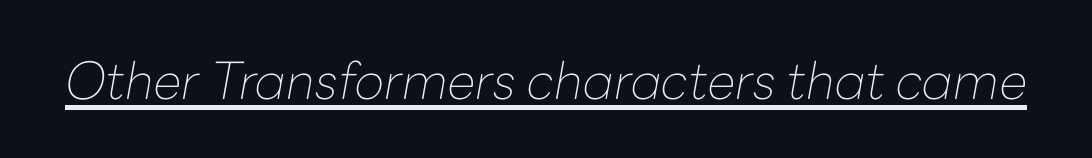
The specimen reads as italic at a glance. The glyphs are accompanied by a horizontal stroke just below them. Bold? No — there's no thickening of the strokes. Looks like regular typesetting: each glyph gets only the width it needs. You could call the tracking neutral — neither tight nor loose.
